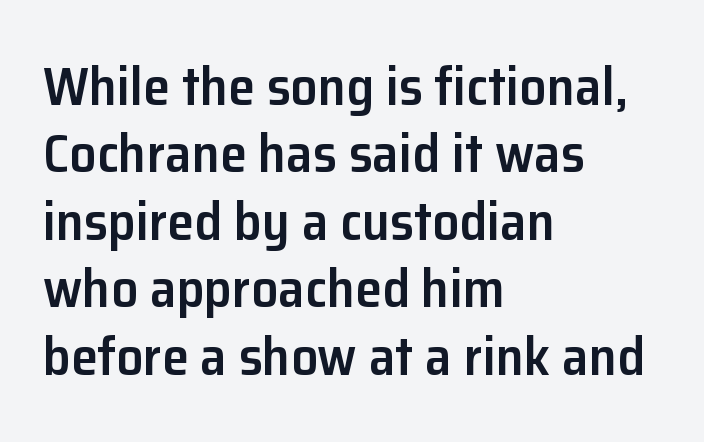
Looks like regular typesetting: each glyph gets only the width it needs. Nothing sits at the stroke ends, so this counts as sans-serif. Posture: vertical. Anything drawn beneath the words? Only blank space. What weight is shown? A semibold, between regular and bold. The lines sit at an ordinary, default distance from one another.
